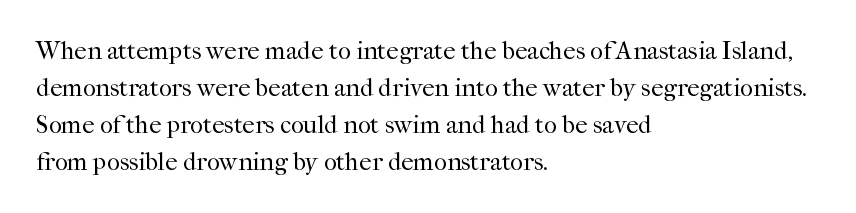
Q: Is the text bold? A: No.
Q: Is the text italic (slanted)? A: No, it is upright.
Q: Is the text underlined? A: No.
Q: How is the paragraph aligned? A: Left-aligned.
Q: Is the spacing between letters normal or unusually wide? A: Normal.
Q: Is the spacing between lines tight, normal or loose? A: Normal.
